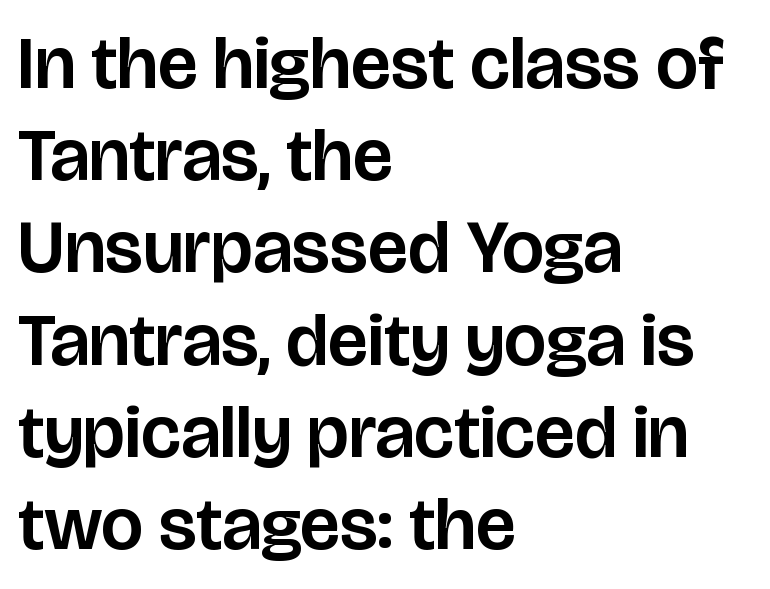
Q: Is the text italic (slanted)? A: No, it is upright.
Q: Is the typeface a serif or a sans-serif typeface? A: Sans-serif.
Q: Is the text underlined? A: No.
Q: How is the paragraph aligned? A: Left-aligned.
Q: Is the spacing between letters normal or unusually wide? A: Normal.
Q: Width (condensed, normal, or wide)? A: Normal.
Q: Stroke contrast? A: Low.
Q: x-height? A: Large.
Q: Monospaced? A: No.
